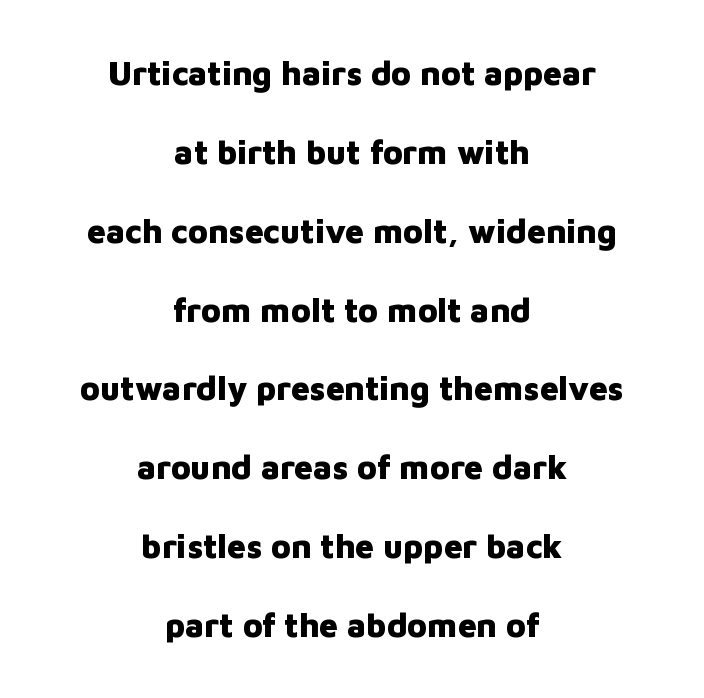
The image shows 33 px heavy sans-serif type, upright; set centered, loose line spacing (2.39x), normal letter spacing, not underlined; low stroke contrast and a medium x-height.
